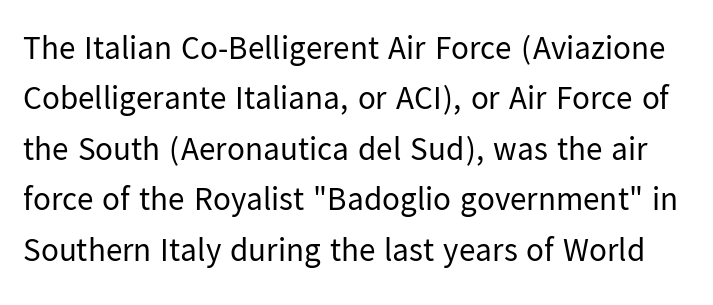
{"serif": "no", "italic": "no", "bold": "no", "weight": "regular", "width": "normal", "stroke_contrast": "low", "x_height": "medium", "monospaced": "no", "underline": "no", "line_spacing": "normal", "line_spacing_ratio": 1.53, "letter_spacing": "normal", "letter_spacing_em": 0.0, "glyph_px": 33}
